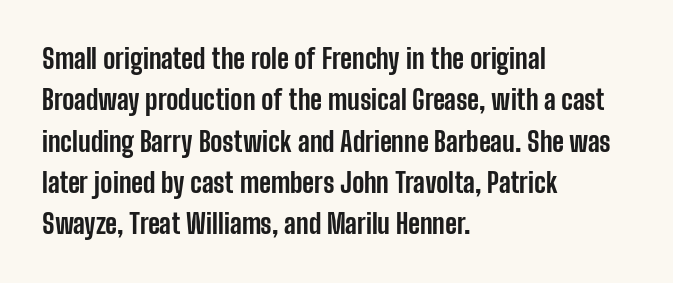
{"italic": "no", "bold": "yes", "underline": "no", "align": "left", "line_spacing": "normal", "line_spacing_ratio": 1.53, "letter_spacing": "normal", "letter_spacing_em": 0.0, "glyph_px": 27}
